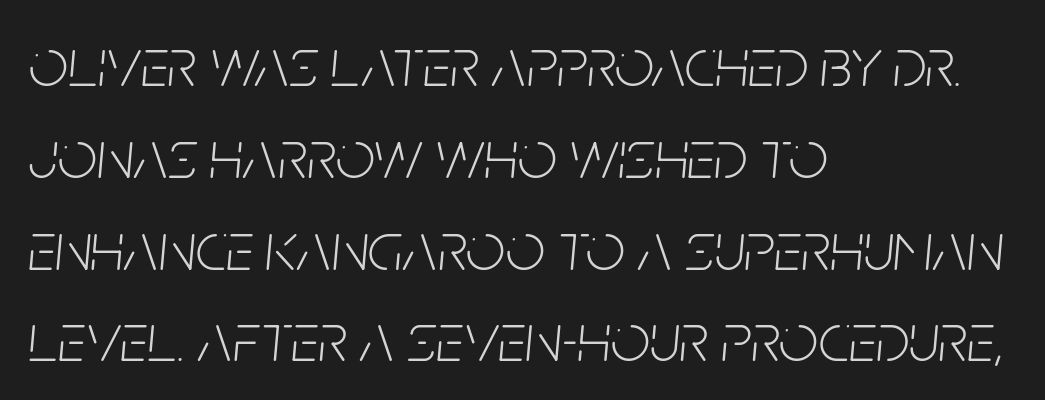
This sample uses plain, unmodified letter spacing. The lines in this sample share a left origin and differ only in where they stop. The typeface has the unassuming heft of standard copy or less. Descenders hang freely into open space. Compared with typical paragraphs, the rows here are spaced about the same.
